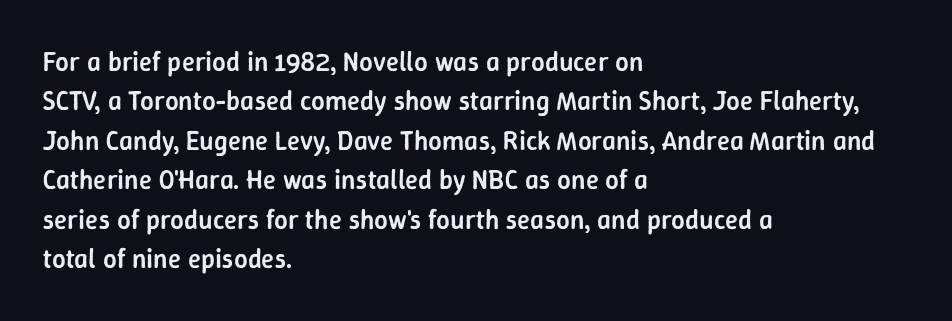
The line texture is even and compact thanks to regular tracking. The vertical gap from one line to the next is medium. It's the straight-up-and-down kind of type. I'd describe the lettering as semibold — firm but not a full bold. Layout note: lines flush left. Words float on clear page, feet unadorned.
